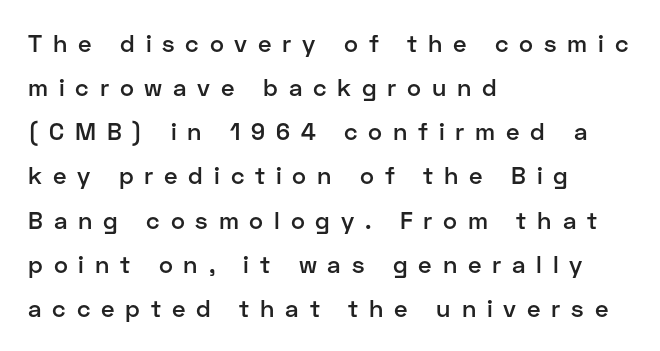
The setting favours the left margin, as ordinary paragraphs usually do. Students, this is semibold: more ink than regular, less than bold. A clean baseline with only descenders dipping below it. The specimen reads as upright at a glance. In terms of letterspacing, this is a distinctly airy, spread setting.
